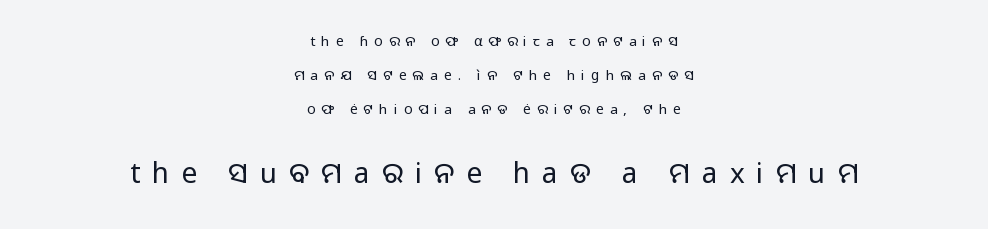
{"serif": "no", "italic": "no", "bold": "no", "weight": "regular", "width": "normal", "stroke_contrast": "low", "x_height": "medium", "monospaced": "no", "underline": "no", "align": "center", "line_spacing": "loose", "line_spacing_ratio": 2.43, "letter_spacing": "wide", "letter_spacing_em": 0.43, "larger_block": "second", "size_ratio": 2.0, "glyph_px": 28}
